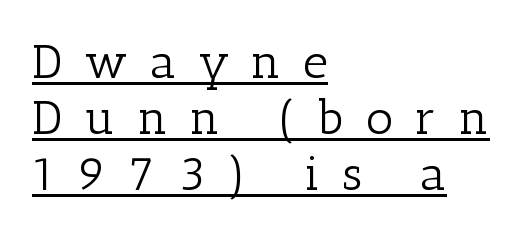
The image shows 48 px light serif type, upright; set left-aligned, line spacing 1.17x, unusually wide letter spacing (+0.46 em), underlined; low stroke contrast and a medium x-height.
